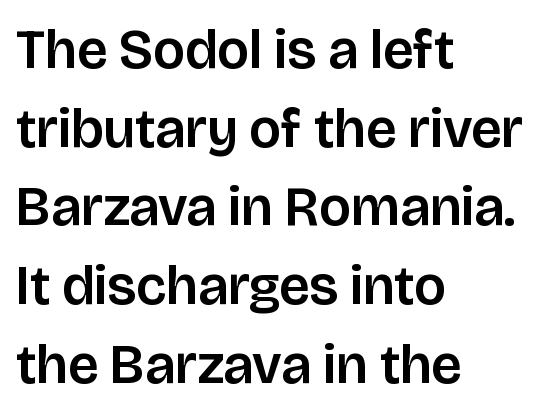
{"serif": "no", "italic": "no", "width": "normal", "stroke_contrast": "low", "x_height": "large", "monospaced": "no", "underline": "no", "align": "left", "line_spacing": "normal", "line_spacing_ratio": 1.43, "letter_spacing": "normal", "letter_spacing_em": 0.0, "glyph_px": 55}
